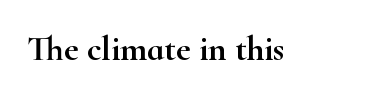
Q: Is the text italic (slanted)? A: No, it is upright.
Q: Is the typeface a serif or a sans-serif typeface? A: Serif.
Q: Is the text underlined? A: No.
Q: Is the spacing between letters normal or unusually wide? A: Normal.
Q: Width (condensed, normal, or wide)? A: Wide.
Q: Stroke contrast? A: High.
Q: x-height? A: Small.
Q: Monospaced? A: No.
